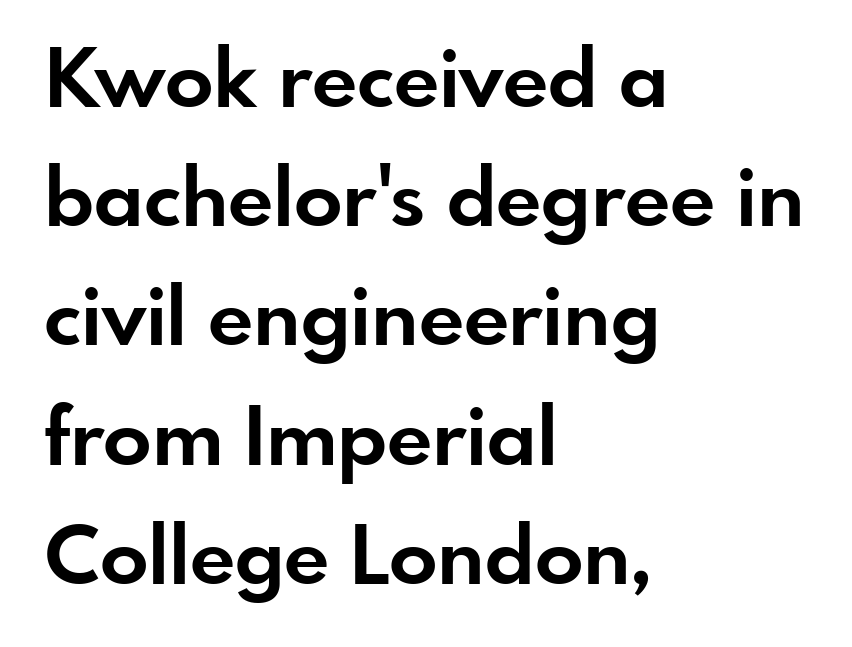
{"serif": "no", "italic": "no", "bold": "yes", "weight": "bold", "width": "normal", "stroke_contrast": "low", "x_height": "small", "monospaced": "no", "underline": "no", "align": "left", "line_spacing": "normal", "line_spacing_ratio": 1.49, "letter_spacing": "normal", "letter_spacing_em": 0.0, "glyph_px": 80}
